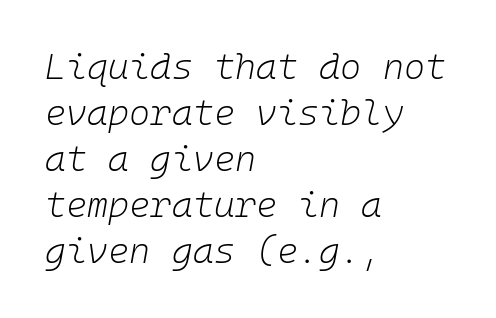
Q: Is the text bold? A: No.
Q: Is the text italic (slanted)? A: Yes, it leans right by about 10 degrees.
Q: Is the text underlined? A: No.
Q: How is the paragraph aligned? A: Left-aligned.
Q: Is the spacing between letters normal or unusually wide? A: Normal.
Q: Is the spacing between lines tight, normal or loose? A: Normal.
Q: Width (condensed, normal, or wide)? A: Normal.
Q: Stroke contrast? A: Low.
Q: x-height? A: Medium.
Q: Monospaced? A: Yes.
